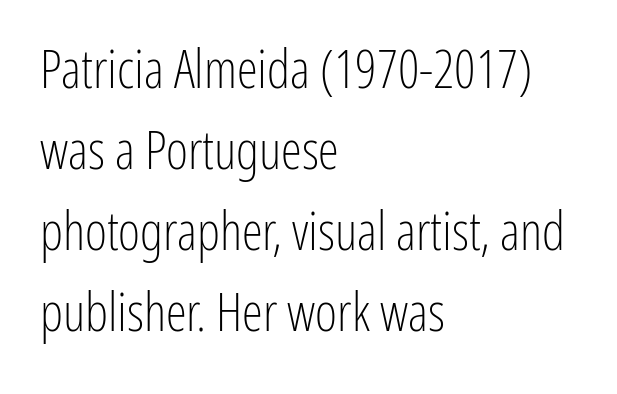
The image shows 53 px light, condensed sans-serif type, upright; set left-aligned, normal line spacing (1.53x), normal letter spacing, not underlined; low stroke contrast and a medium x-height.
